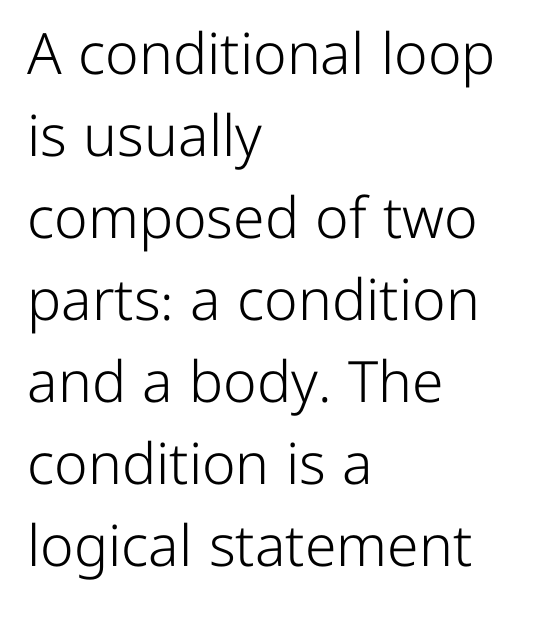
{"serif": "no", "italic": "no", "bold": "no", "weight": "light", "width": "normal", "stroke_contrast": "low", "x_height": "medium", "monospaced": "no", "underline": "no", "align": "left", "line_spacing": "normal", "line_spacing_ratio": 1.44, "letter_spacing": "normal", "letter_spacing_em": 0.0, "glyph_px": 57}
